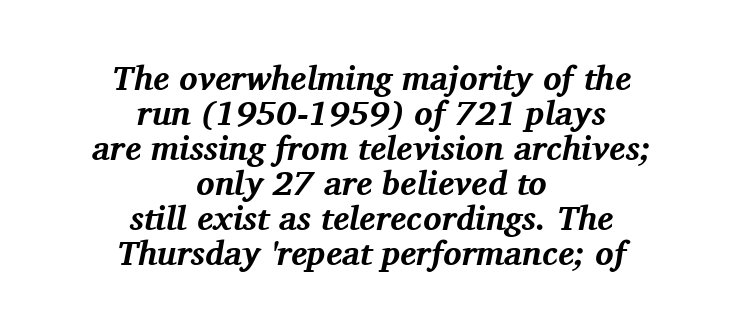
Q: Is the text bold? A: Yes.
Q: Is the text italic (slanted)? A: Yes, it leans right by about 11 degrees.
Q: Is the typeface a serif or a sans-serif typeface? A: Serif.
Q: Is the text underlined? A: No.
Q: How is the paragraph aligned? A: Centered.
Q: Is the spacing between letters normal or unusually wide? A: Normal.
Q: Is the spacing between lines tight, normal or loose? A: Tight.
Q: Width (condensed, normal, or wide)? A: Normal.
Q: Stroke contrast? A: Medium.
Q: x-height? A: Medium.
Q: Monospaced? A: No.
